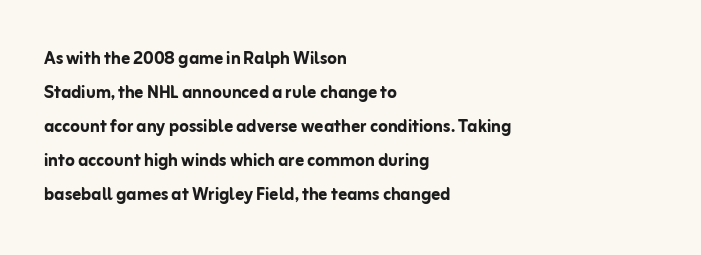
The image shows 22 px bold type, upright; set left-aligned, normal line spacing (1.54x), normal letter spacing, not underlined.
